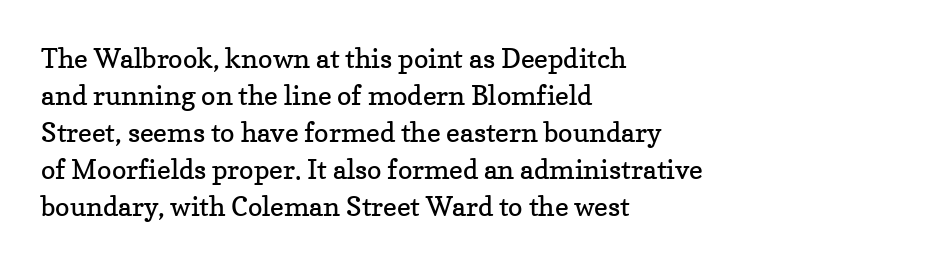
Q: Is the text bold? A: No.
Q: Is the text italic (slanted)? A: No, it is upright.
Q: Is the text underlined? A: No.
Q: How is the paragraph aligned? A: Left-aligned.
Q: Is the spacing between letters normal or unusually wide? A: Normal.
Q: Is the spacing between lines tight, normal or loose? A: Normal.
